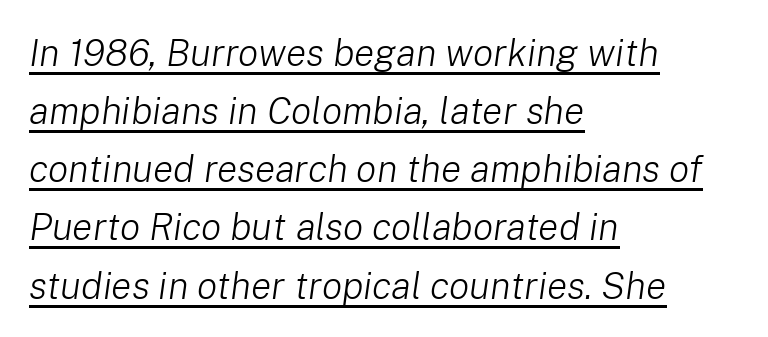
The image shows 38 px light type, italic (leaning right); set left-aligned, normal line spacing (1.53x), normal letter spacing, underlined; low stroke contrast and a medium x-height.
